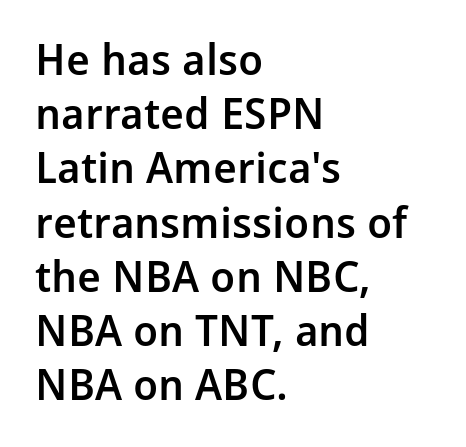
The image shows 43 px semibold sans-serif type, upright; set left-aligned, normal line spacing (1.26x), normal letter spacing, not underlined; low stroke contrast and a medium x-height.
